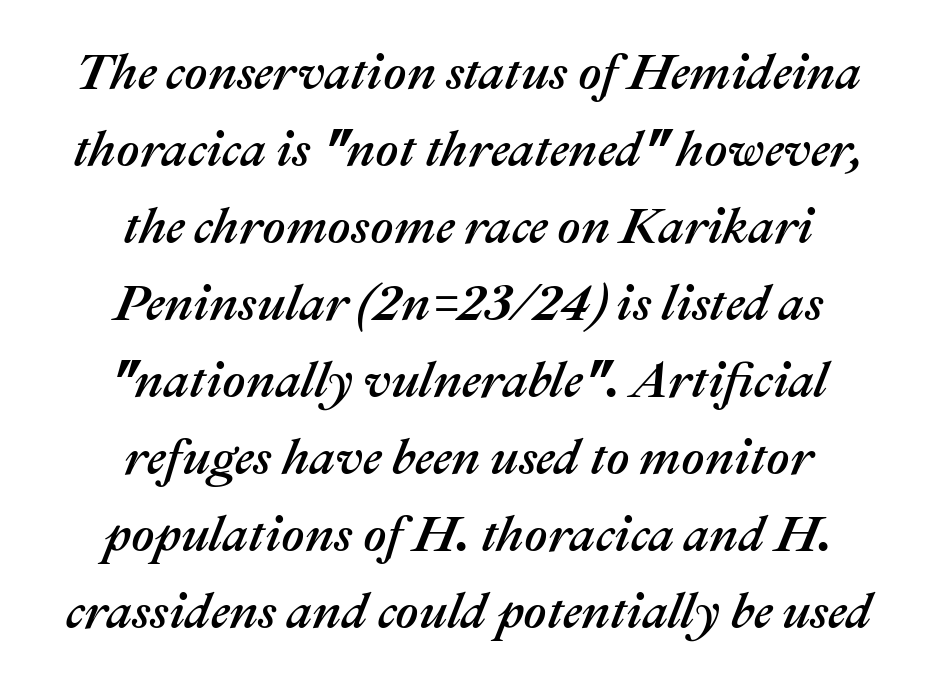
The image shows 50 px text type, italic (leaning right); set centered, normal line spacing (1.54x), normal letter spacing, not underlined; medium stroke contrast and a medium x-height.
